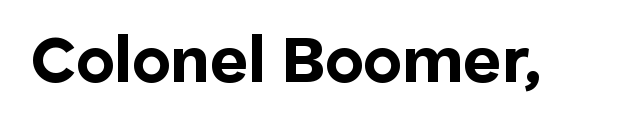
Q: Is the text bold? A: Yes.
Q: Is the text italic (slanted)? A: No, it is upright.
Q: Is the typeface a serif or a sans-serif typeface? A: Sans-serif.
Q: Is the text underlined? A: No.
Q: Is the spacing between letters normal or unusually wide? A: Normal.
Q: Width (condensed, normal, or wide)? A: Normal.
Q: Stroke contrast? A: Low.
Q: x-height? A: Medium.
Q: Monospaced? A: No.
